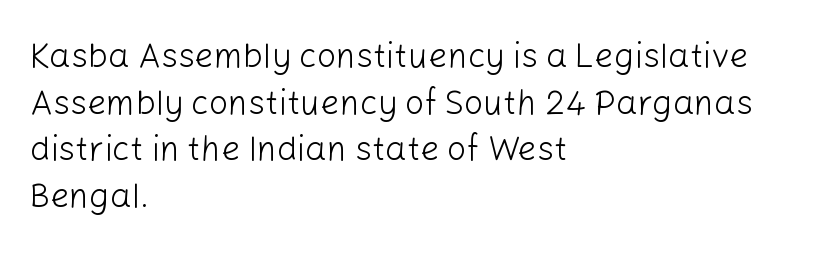
The image shows 34 px light sans-serif type, upright; set left-aligned, normal line spacing (1.37x), normal letter spacing, not underlined; low stroke contrast and a medium x-height.
